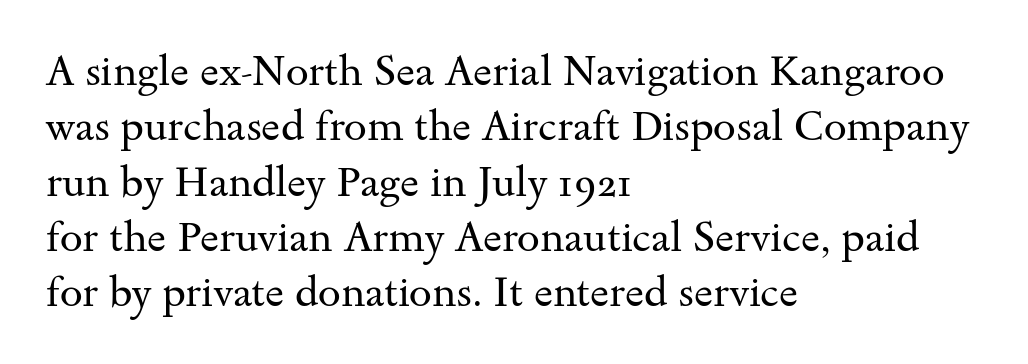
The image shows 41 px regular-weight, wide serif type, upright; set left-aligned, normal line spacing (1.35x), normal letter spacing, not underlined; medium stroke contrast and a small x-height.
